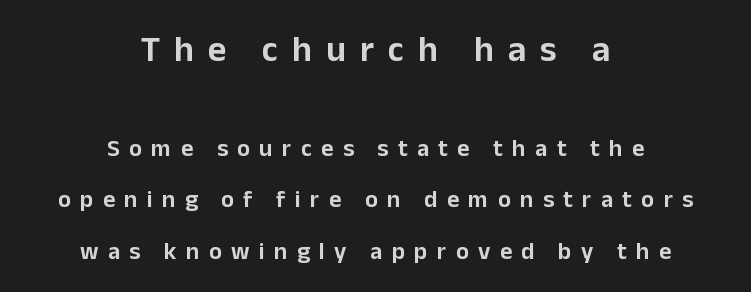
Q: Is the text italic (slanted)? A: No, it is upright.
Q: Is the typeface a serif or a sans-serif typeface? A: Sans-serif.
Q: Is the text underlined? A: No.
Q: How is the paragraph aligned? A: Centered.
Q: Is the spacing between letters normal or unusually wide? A: Unusually wide.
Q: Is the spacing between lines tight, normal or loose? A: Loose.
Q: Which block of text is set in a larger size, the first (top) or the second (bottom)? A: The first (top) one.
Q: Width (condensed, normal, or wide)? A: Normal.
Q: Stroke contrast? A: Low.
Q: x-height? A: Medium.
Q: Monospaced? A: No.
